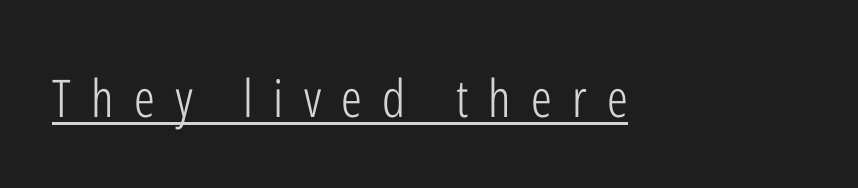
The image shows 52 px light, condensed sans-serif type, upright; set unusually wide letter spacing (+0.39 em), underlined; low stroke contrast and a medium x-height.
